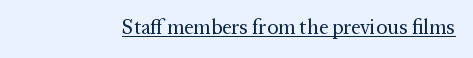
Q: Is the text bold? A: No.
Q: Is the text italic (slanted)? A: No, it is upright.
Q: Is the text underlined? A: Yes.
Q: Is the spacing between letters normal or unusually wide? A: Normal.
